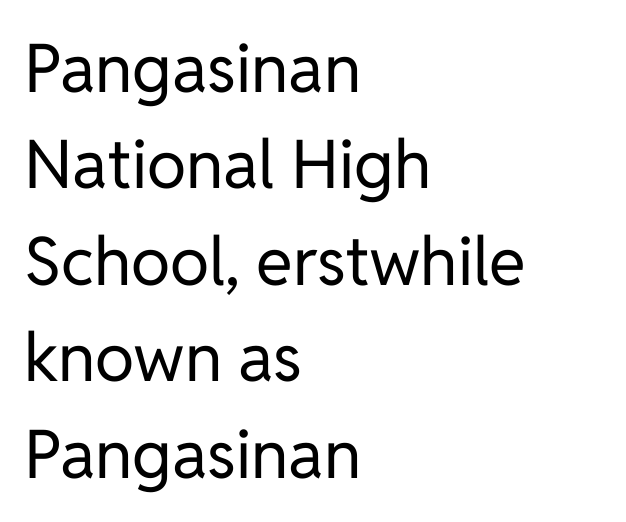
{"serif": "no", "italic": "no", "bold": "no", "weight": "regular", "width": "normal", "stroke_contrast": "low", "x_height": "medium", "monospaced": "no", "underline": "no", "align": "left", "line_spacing": "normal", "line_spacing_ratio": 1.44, "letter_spacing": "normal", "letter_spacing_em": 0.0, "glyph_px": 67}
